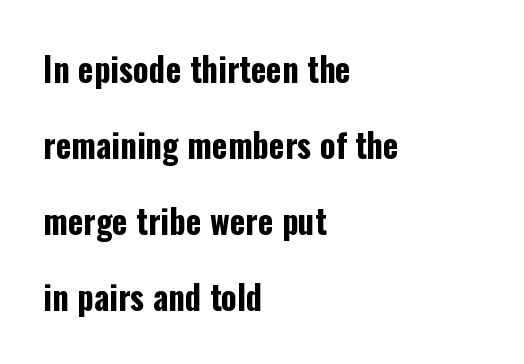
Q: Is the text bold? A: Yes.
Q: Is the text italic (slanted)? A: No, it is upright.
Q: Is the typeface a serif or a sans-serif typeface? A: Sans-serif.
Q: Is the text underlined? A: No.
Q: How is the paragraph aligned? A: Left-aligned.
Q: Is the spacing between letters normal or unusually wide? A: Normal.
Q: Is the spacing between lines tight, normal or loose? A: Loose.
Q: Width (condensed, normal, or wide)? A: Condensed.
Q: Stroke contrast? A: Low.
Q: x-height? A: Medium.
Q: Monospaced? A: No.
